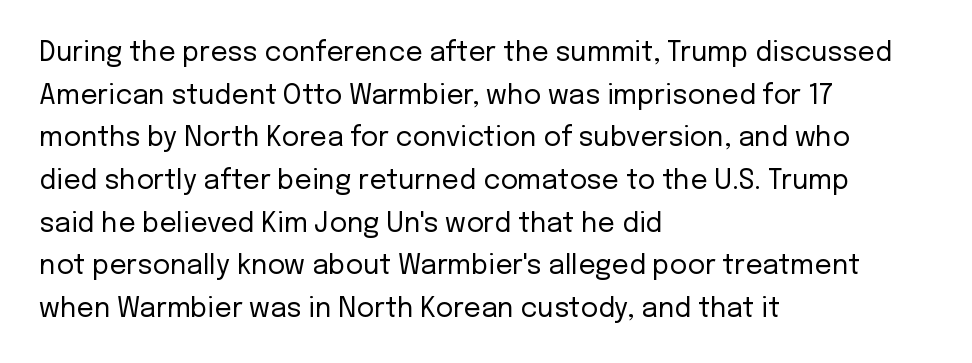
The image shows 27 px text type, upright; set left-aligned, normal line spacing (1.58x), normal letter spacing, not underlined.
